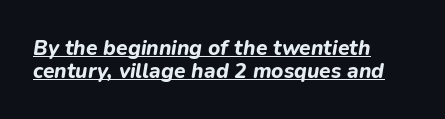
Emphasis-style slanted type is in use. Notice how the passage keeps a crisp vertical edge on the left only. Glance below the letters and you will spot a drawn line. On the weight axis this lands at bold, roughly 700.
